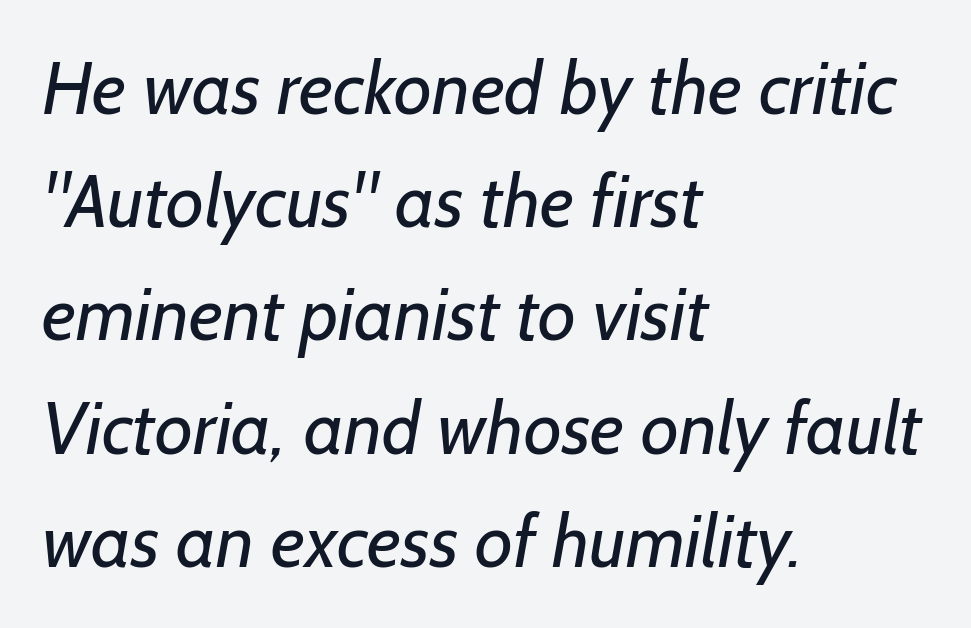
Q: Is the text bold? A: No.
Q: Is the typeface a serif or a sans-serif typeface? A: Sans-serif.
Q: Is the text underlined? A: No.
Q: How is the paragraph aligned? A: Left-aligned.
Q: Is the spacing between letters normal or unusually wide? A: Normal.
Q: Is the spacing between lines tight, normal or loose? A: Normal.
Q: Width (condensed, normal, or wide)? A: Normal.
Q: Stroke contrast? A: Low.
Q: x-height? A: Medium.
Q: Monospaced? A: No.
